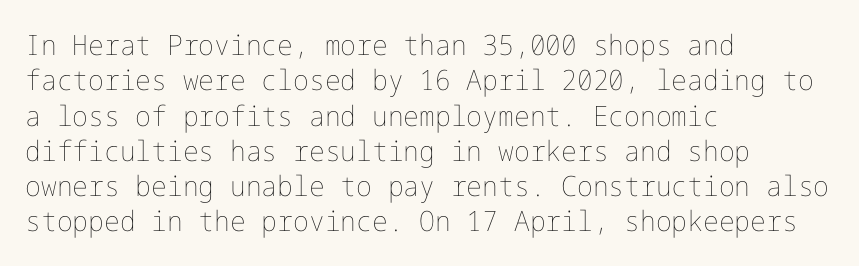
The image shows 28 px thin type, upright; set left-aligned, normal line spacing (1.26x), normal letter spacing, not underlined; low stroke contrast and a medium x-height.
